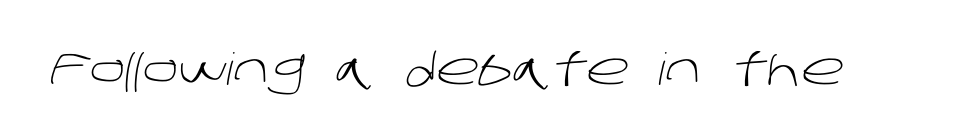
Q: Is the text bold? A: No.
Q: Is the typeface a serif or a sans-serif typeface? A: Sans-serif.
Q: Is the text underlined? A: No.
Q: Is the spacing between letters normal or unusually wide? A: Normal.
Q: Width (condensed, normal, or wide)? A: Normal.
Q: Stroke contrast? A: Low.
Q: x-height? A: Large.
Q: Monospaced? A: No.
